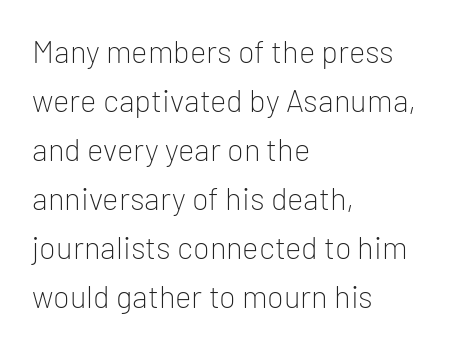
The image shows 31 px light sans-serif type, upright; set left-aligned, normal line spacing (1.58x), normal letter spacing, not underlined; low stroke contrast and a medium x-height.
